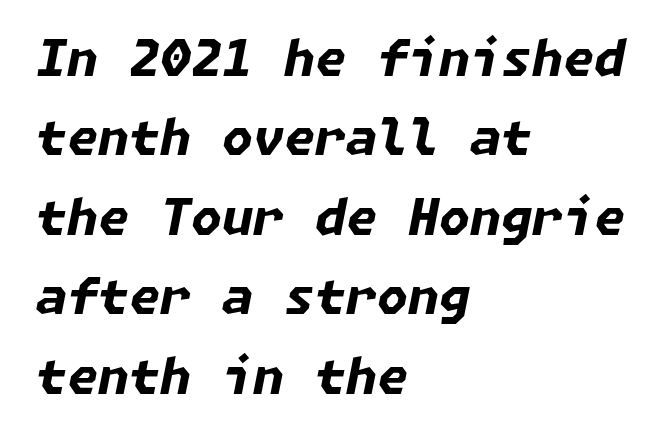
The image shows 50 px bold type, italic (leaning right); set left-aligned, normal line spacing (1.59x), normal letter spacing, not underlined; low stroke contrast and a medium x-height.
